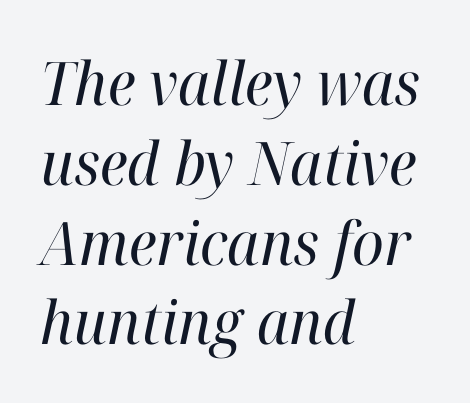
The image shows 60 px regular-weight serif type, italic (leaning right); set left-aligned, normal line spacing (1.33x), normal letter spacing, not underlined; high stroke contrast and a medium x-height.
